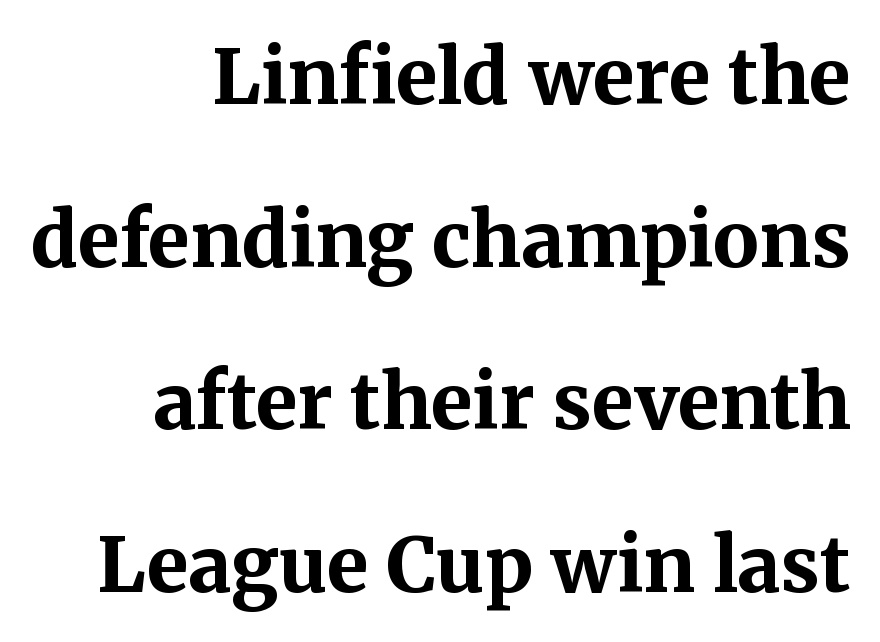
{"serif": "yes", "italic": "no", "bold": "yes", "weight": "bold", "width": "normal", "stroke_contrast": "medium", "x_height": "medium", "monospaced": "no", "underline": "no", "align": "right", "line_spacing": "loose", "line_spacing_ratio": 2.14, "letter_spacing": "normal", "letter_spacing_em": 0.0, "glyph_px": 76}
